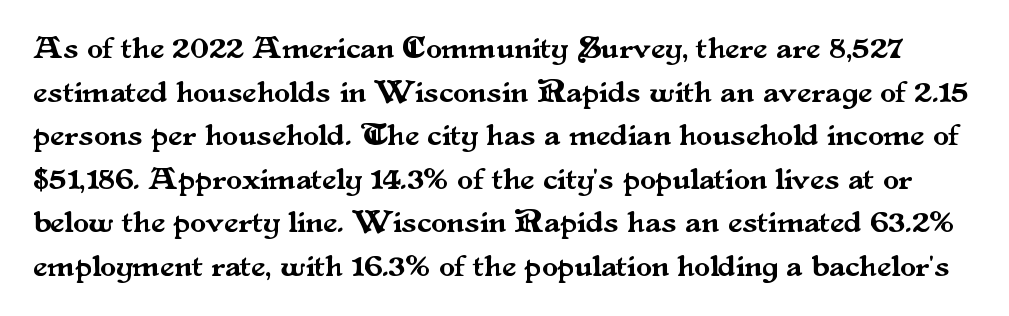
The image shows 32 px serif type, upright; set normal line spacing (1.36x), normal letter spacing, not underlined; medium stroke contrast and a small x-height.
